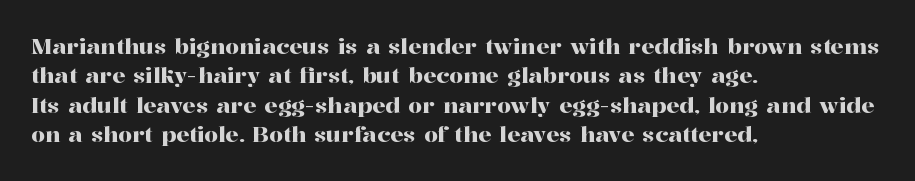
Reading down the block, your eye returns to a fixed left position each line. The type sits square on the baseline with zero lean. The space directly below the letters is spotless. Notice how descenders clear the ascenders below comfortably — that's standard leading. Each word holds together tightly as a unit, with standard inter-letter gaps.
